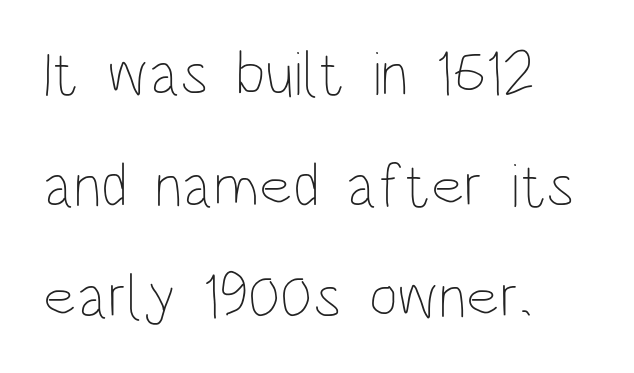
The image shows 62 px thin, condensed type, upright; set left-aligned, line spacing 1.8x, normal letter spacing, not underlined; low stroke contrast and a large x-height.
